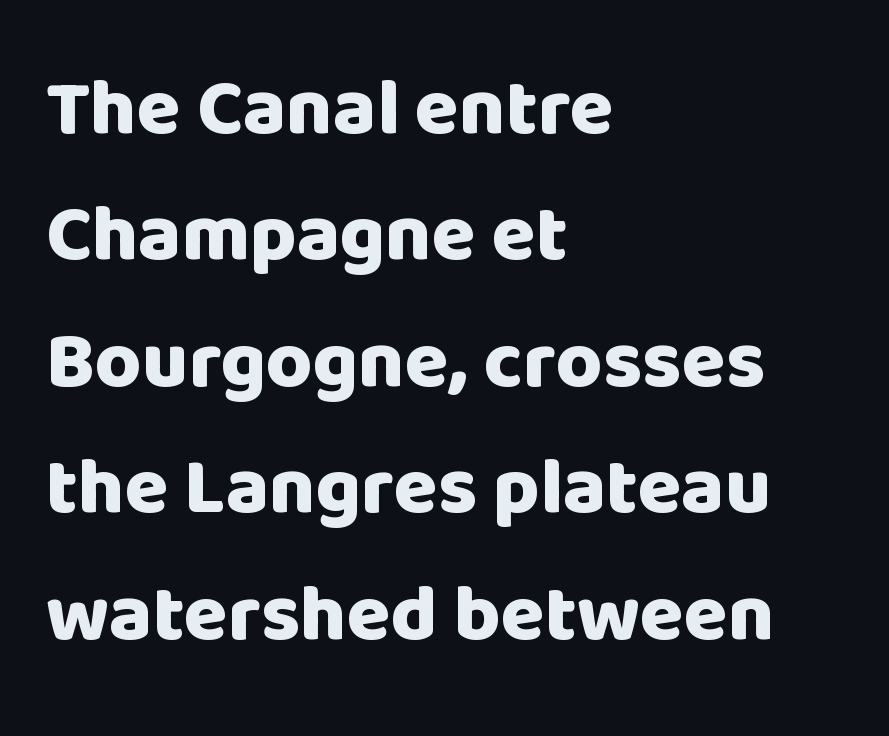
The image shows 80 px heavy sans-serif type, upright; set left-aligned, normal line spacing (1.58x), normal letter spacing, not underlined; low stroke contrast and a large x-height.
